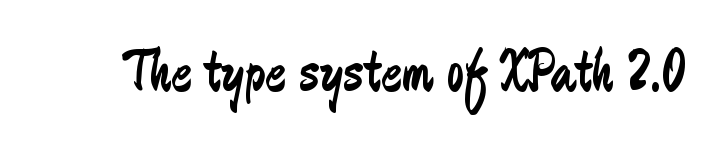
Q: Is the text bold? A: No.
Q: Is the text italic (slanted)? A: Yes.
Q: Is the typeface a serif or a sans-serif typeface? A: Sans-serif.
Q: Is the text underlined? A: No.
Q: Is the spacing between letters normal or unusually wide? A: Normal.
Q: Width (condensed, normal, or wide)? A: Condensed.
Q: Stroke contrast? A: Low.
Q: x-height? A: Small.
Q: Monospaced? A: No.
